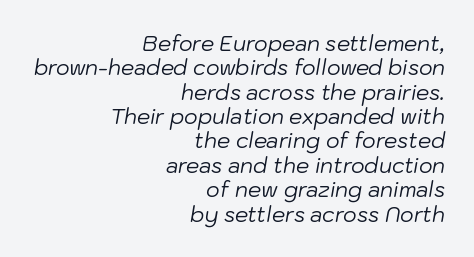
Q: Is the text bold? A: No.
Q: Is the text italic (slanted)? A: Yes, it leans right by about 10 degrees.
Q: Is the text underlined? A: No.
Q: How is the paragraph aligned? A: Right-aligned.
Q: Is the spacing between letters normal or unusually wide? A: Normal.
